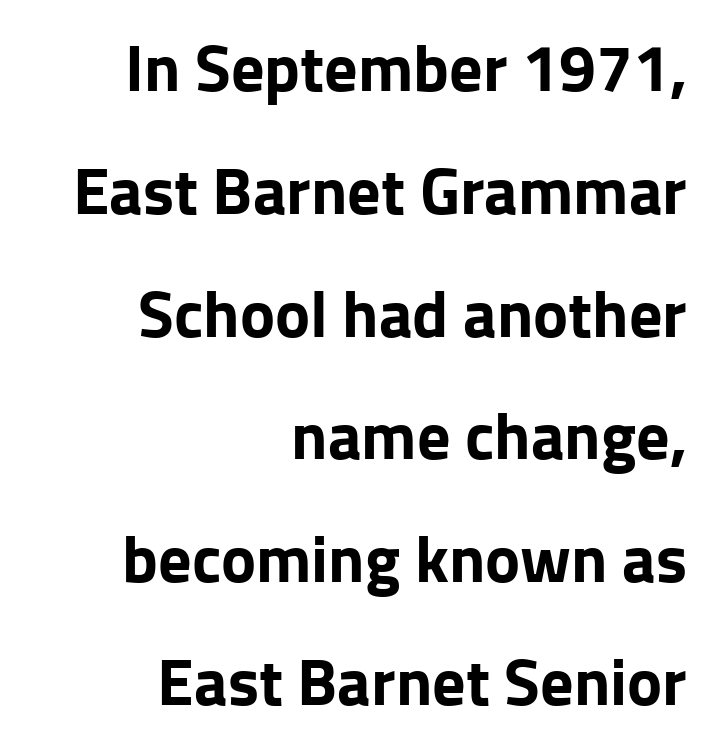
The image shows 66 px bold sans-serif type, upright; set right-aligned, line spacing 1.86x, normal letter spacing, not underlined; low stroke contrast and a medium x-height.
